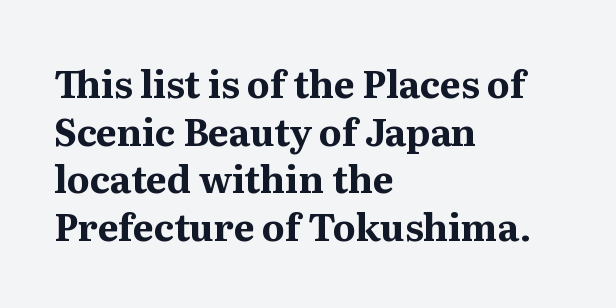
{"serif": "yes", "italic": "no", "bold": "yes", "weight": "bold", "width": "normal", "stroke_contrast": "medium", "x_height": "medium", "monospaced": "no", "underline": "no", "align": "left", "line_spacing": "normal", "line_spacing_ratio": 1.29, "letter_spacing": "normal", "letter_spacing_em": 0.0, "glyph_px": 37}
